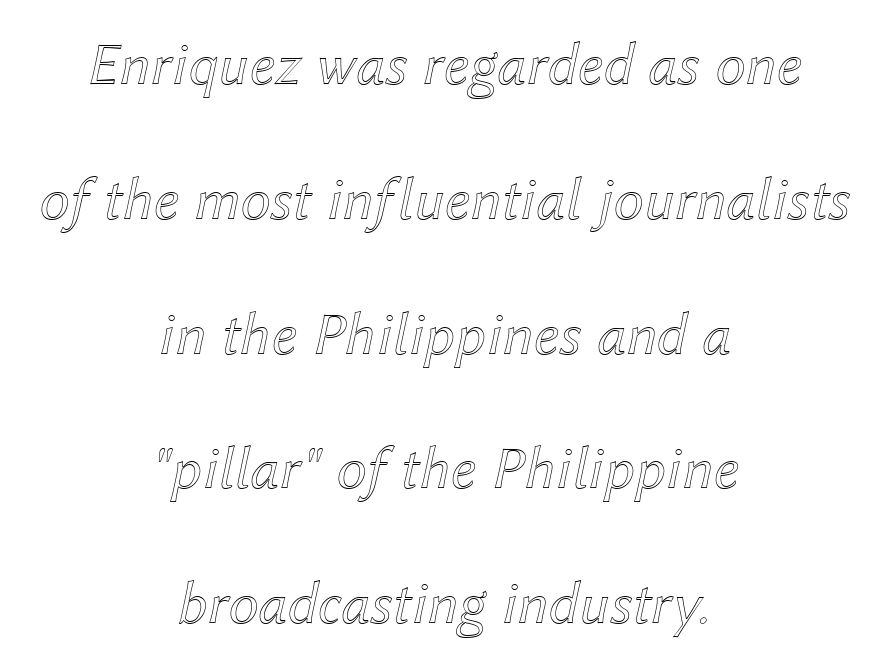
Q: Is the text italic (slanted)? A: Yes, it leans right by about 12 degrees.
Q: Is the text underlined? A: No.
Q: How is the paragraph aligned? A: Centered.
Q: Is the spacing between letters normal or unusually wide? A: Normal.
Q: Is the spacing between lines tight, normal or loose? A: Loose.
Q: Width (condensed, normal, or wide)? A: Normal.
Q: x-height? A: Medium.
Q: Monospaced? A: No.
